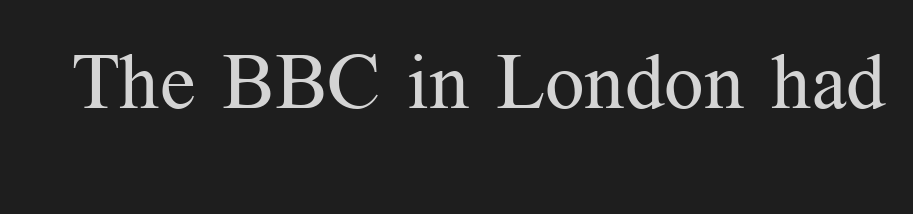
Q: Is the text bold? A: No.
Q: Is the text italic (slanted)? A: No, it is upright.
Q: Is the typeface a serif or a sans-serif typeface? A: Serif.
Q: Is the text underlined? A: No.
Q: Is the spacing between letters normal or unusually wide? A: Normal.
Q: Width (condensed, normal, or wide)? A: Normal.
Q: Stroke contrast? A: Medium.
Q: x-height? A: Medium.
Q: Monospaced? A: No.
